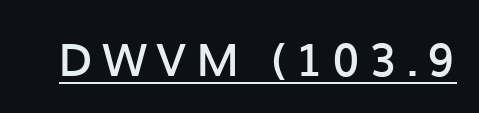
The image shows 45 px semibold sans-serif type, upright; set unusually wide letter spacing (+0.21 em), underlined; low stroke contrast and a medium x-height.
